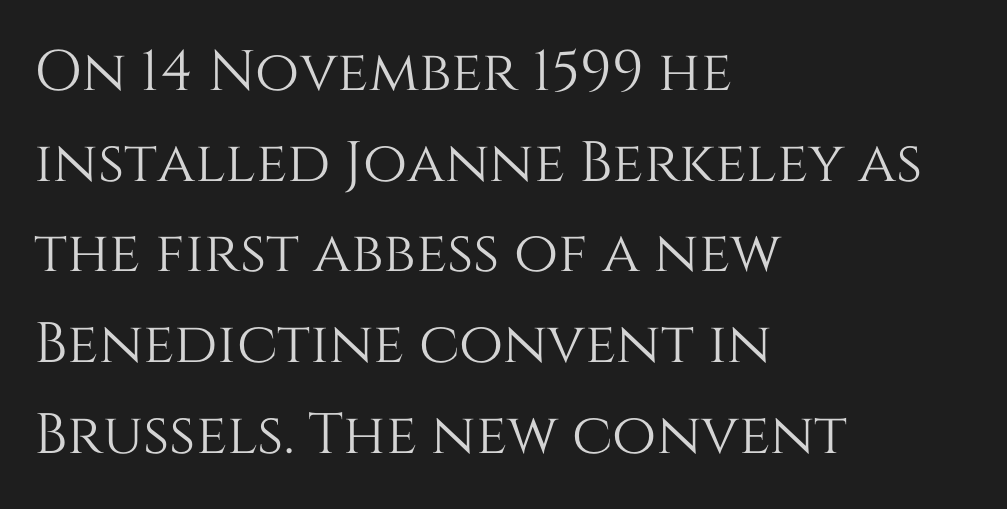
{"italic": "no", "width": "normal", "stroke_contrast": "medium", "x_height": "large", "monospaced": "no", "underline": "no", "align": "left", "line_spacing": "normal", "line_spacing_ratio": 1.59, "letter_spacing": "normal", "letter_spacing_em": 0.0, "glyph_px": 57}
